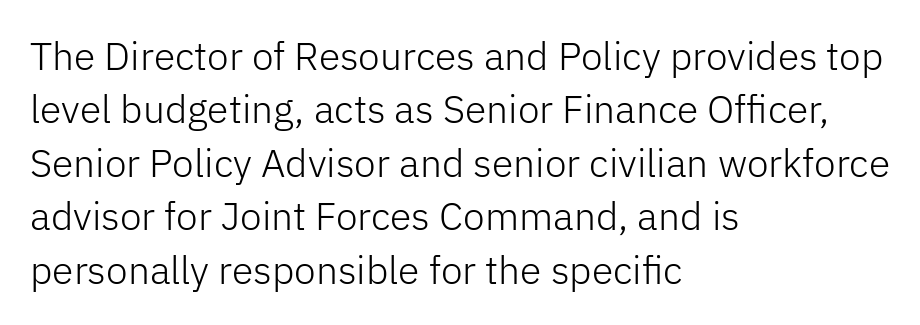
Q: Is the text bold? A: No.
Q: Is the text italic (slanted)? A: No, it is upright.
Q: Is the typeface a serif or a sans-serif typeface? A: Sans-serif.
Q: Is the text underlined? A: No.
Q: How is the paragraph aligned? A: Left-aligned.
Q: Is the spacing between letters normal or unusually wide? A: Normal.
Q: Is the spacing between lines tight, normal or loose? A: Normal.
Q: Width (condensed, normal, or wide)? A: Normal.
Q: Stroke contrast? A: Low.
Q: x-height? A: Medium.
Q: Monospaced? A: No.
